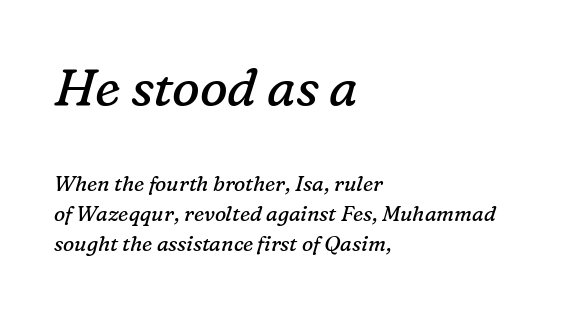
One-word summary of the alignment: left. You could not count columns in this text — the font is proportionally spaced. The composition opens big and finishes small. One glance says typical: line gaps are just what's usual.
